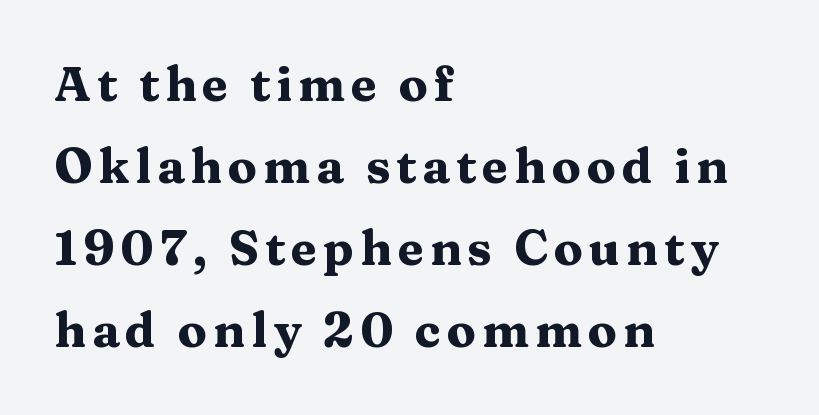
{"serif": "yes", "italic": "no", "bold": "yes", "weight": "heavy", "width": "wide", "stroke_contrast": "medium", "x_height": "medium", "monospaced": "no", "underline": "no", "align": "left", "line_spacing_ratio": 1.71, "glyph_px": 48}
